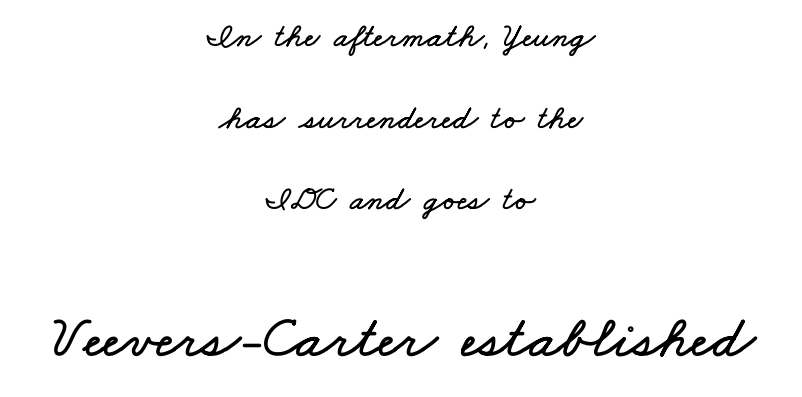
{"width": "wide", "stroke_contrast": "low", "x_height": "small", "monospaced": "no", "underline": "no", "align": "center", "line_spacing": "loose", "line_spacing_ratio": 2.4, "letter_spacing": "normal", "letter_spacing_em": 0.0, "larger_block": "second", "size_ratio": 1.76, "glyph_px": 60}
